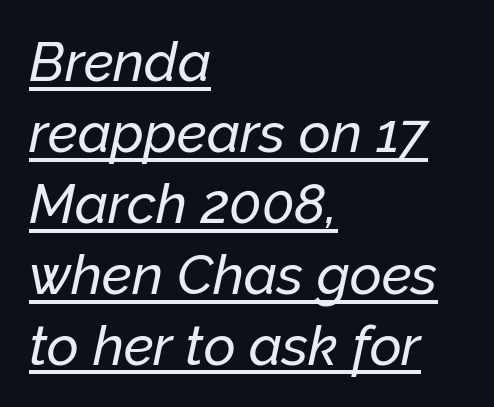
The image shows 55 px text type, italic (leaning right); set left-aligned, normal line spacing (1.29x), normal letter spacing, underlined; low stroke contrast and a medium x-height.
